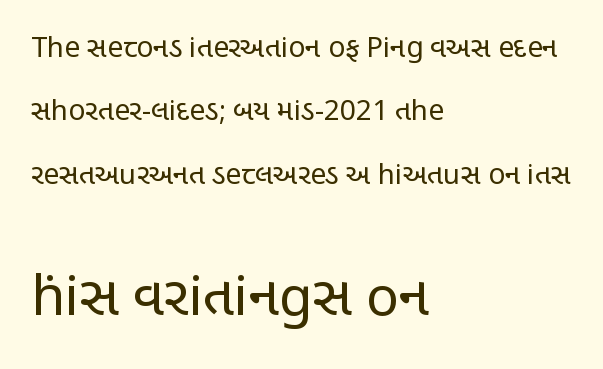
The image shows 55 px regular-weight, condensed sans-serif type, upright; set left-aligned, loose line spacing (2.26x), normal letter spacing, not underlined; the second (bottom) block is 1.96x larger; low stroke contrast and a large x-height.
